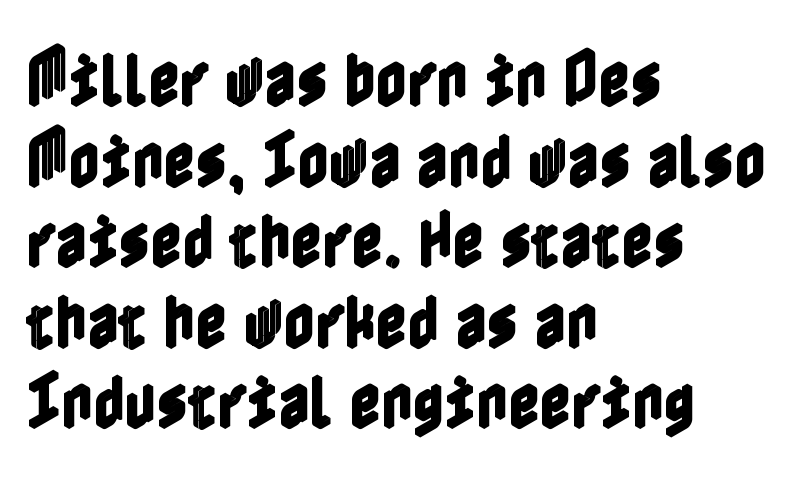
{"italic": "no", "width": "condensed", "x_height": "medium", "underline": "no", "align": "left", "line_spacing": "normal", "line_spacing_ratio": 1.32, "letter_spacing": "normal", "letter_spacing_em": 0.0, "glyph_px": 61}
